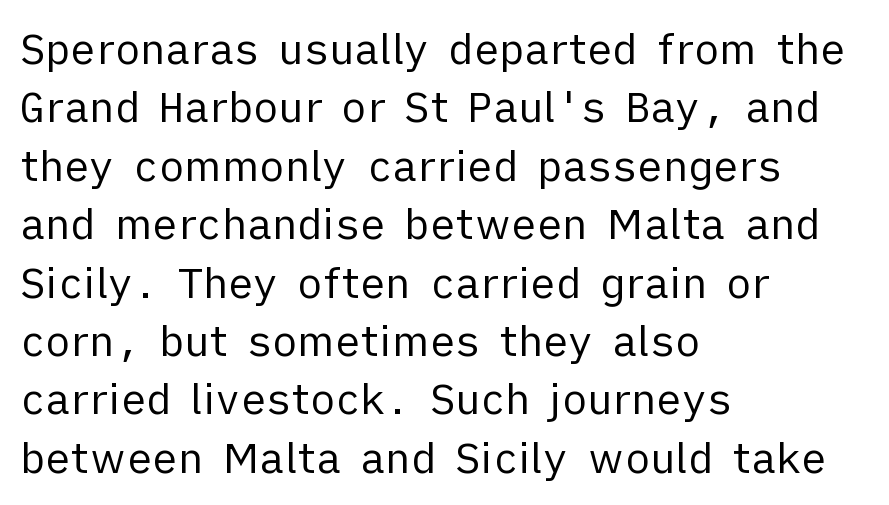
Q: Is the text bold? A: No.
Q: Is the text italic (slanted)? A: No, it is upright.
Q: Is the typeface a serif or a sans-serif typeface? A: Sans-serif.
Q: Is the text underlined? A: No.
Q: How is the paragraph aligned? A: Left-aligned.
Q: Is the spacing between letters normal or unusually wide? A: Normal.
Q: Is the spacing between lines tight, normal or loose? A: Normal.
Q: Width (condensed, normal, or wide)? A: Normal.
Q: Stroke contrast? A: Low.
Q: x-height? A: Medium.
Q: Monospaced? A: No.
